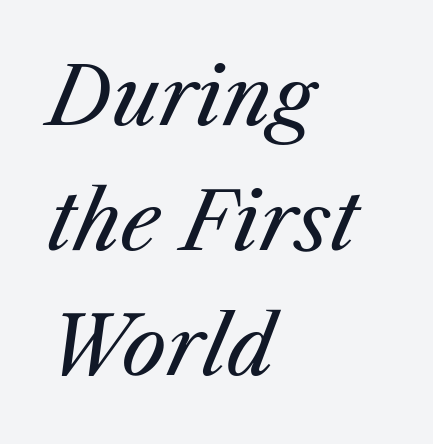
Q: Is the text bold? A: No.
Q: Is the text italic (slanted)? A: Yes, it leans right by about 25 degrees.
Q: Is the text underlined? A: No.
Q: How is the paragraph aligned? A: Left-aligned.
Q: Is the spacing between letters normal or unusually wide? A: Normal.
Q: Is the spacing between lines tight, normal or loose? A: Normal.
Q: Width (condensed, normal, or wide)? A: Normal.
Q: Stroke contrast? A: Medium.
Q: x-height? A: Medium.
Q: Monospaced? A: No.
